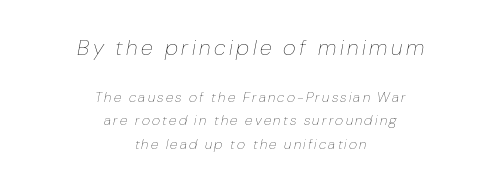
The image shows 22 px text type, italic (leaning right); set centered, normal line spacing (1.68x), not underlined; the first (top) block is 1.57x larger.
